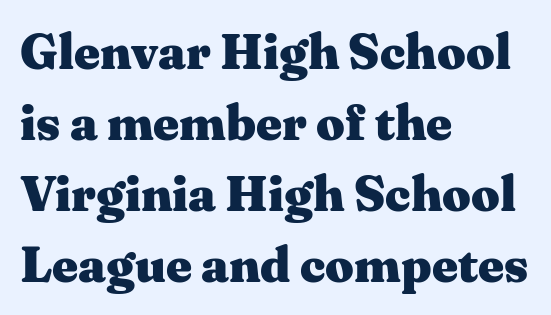
{"serif": "yes", "italic": "no", "bold": "yes", "weight": "heavy", "width": "wide", "stroke_contrast": "medium", "x_height": "medium", "monospaced": "no", "underline": "no", "align": "left", "line_spacing": "normal", "line_spacing_ratio": 1.42, "letter_spacing": "normal", "letter_spacing_em": 0.0, "glyph_px": 50}
